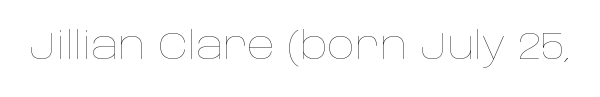
Q: Is the text bold? A: No.
Q: Is the text italic (slanted)? A: No, it is upright.
Q: Is the text underlined? A: No.
Q: Is the spacing between letters normal or unusually wide? A: Normal.
Q: Width (condensed, normal, or wide)? A: Normal.
Q: Stroke contrast? A: Low.
Q: x-height? A: Large.
Q: Monospaced? A: No.
